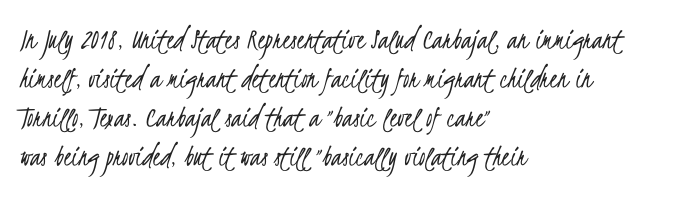
{"serif": "no", "bold": "no", "weight": "light", "width": "condensed", "stroke_contrast": "low", "x_height": "small", "monospaced": "no", "underline": "no", "align": "left", "line_spacing": "normal", "line_spacing_ratio": 1.26, "letter_spacing": "normal", "letter_spacing_em": 0.0, "glyph_px": 31}
